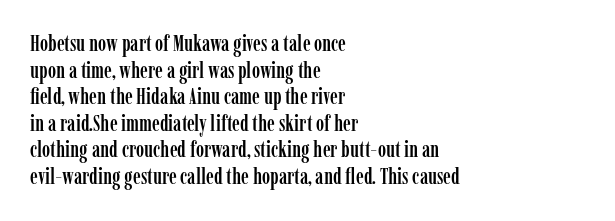
The image shows 22 px text type, upright; set left-aligned, line spacing 1.21x, normal letter spacing, not underlined.
